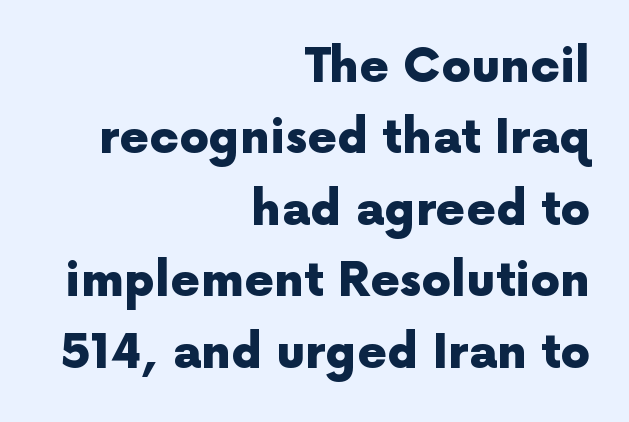
{"serif": "no", "italic": "no", "bold": "yes", "weight": "heavy", "width": "normal", "x_height": "medium", "monospaced": "no", "underline": "no", "align": "right", "line_spacing": "normal", "line_spacing_ratio": 1.52, "letter_spacing": "normal", "letter_spacing_em": 0.0, "glyph_px": 47}
